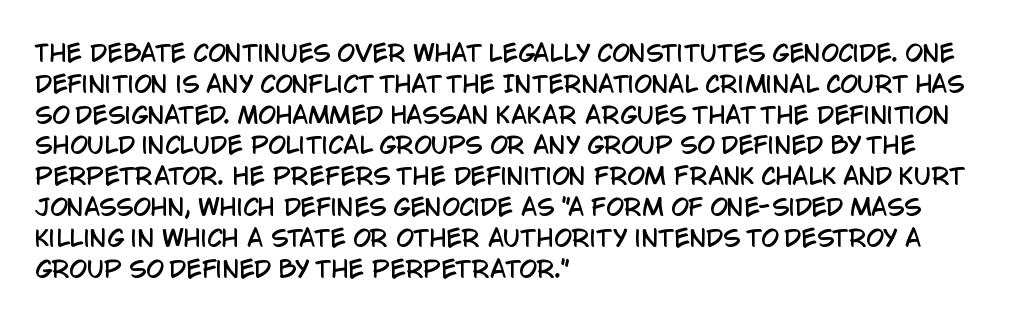
The image shows 23 px text type, upright; set left-aligned, normal line spacing (1.34x), normal letter spacing, not underlined.
